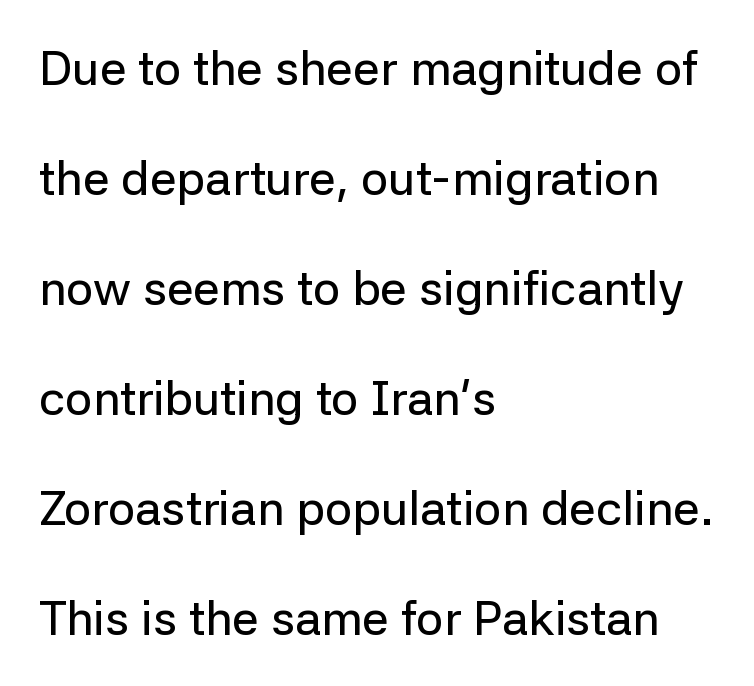
Q: Is the text italic (slanted)? A: No, it is upright.
Q: Is the typeface a serif or a sans-serif typeface? A: Sans-serif.
Q: Is the text underlined? A: No.
Q: How is the paragraph aligned? A: Left-aligned.
Q: Is the spacing between letters normal or unusually wide? A: Normal.
Q: Is the spacing between lines tight, normal or loose? A: Loose.
Q: Width (condensed, normal, or wide)? A: Normal.
Q: Stroke contrast? A: Low.
Q: x-height? A: Medium.
Q: Monospaced? A: No.
